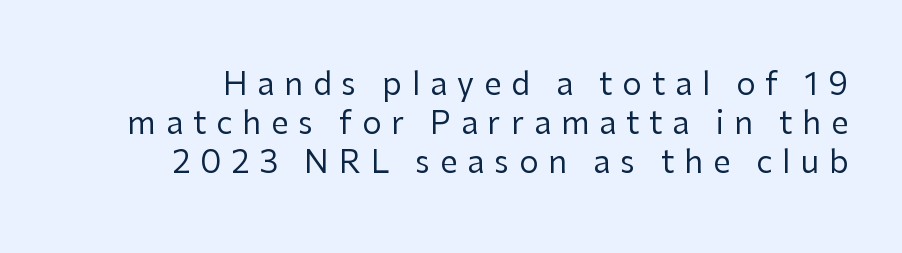
{"serif": "no", "italic": "no", "bold": "no", "weight": "regular", "width": "normal", "stroke_contrast": "low", "x_height": "medium", "monospaced": "no", "underline": "no", "line_spacing": "normal", "line_spacing_ratio": 1.26, "letter_spacing": "wide", "letter_spacing_em": 0.32, "glyph_px": 31}
